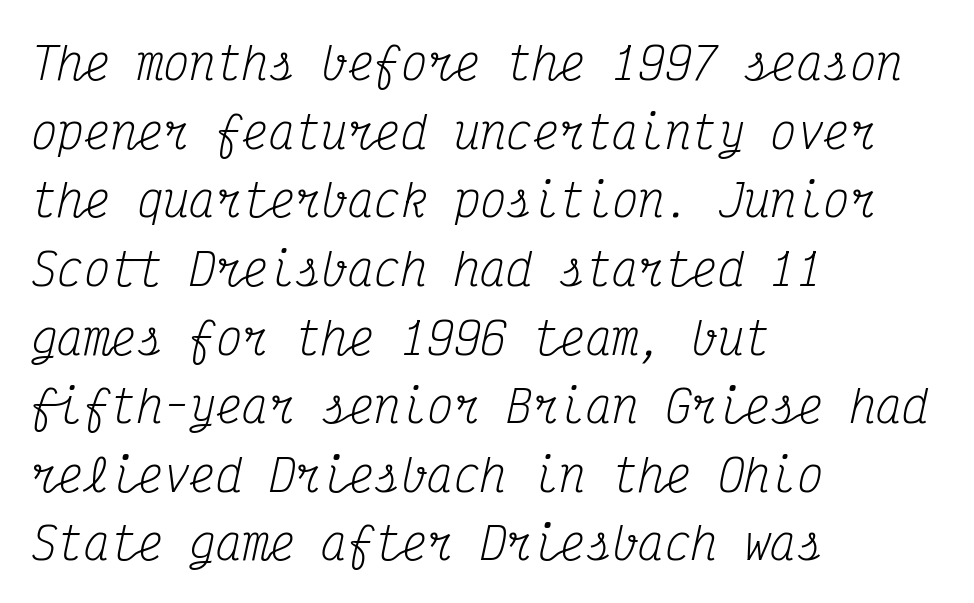
{"serif": "yes", "italic": "yes", "lean": "right", "slant_degrees": 12, "bold": "no", "weight": "regular", "width": "condensed", "stroke_contrast": "medium", "x_height": "medium", "monospaced": "yes", "underline": "no", "align": "left", "line_spacing": "normal", "line_spacing_ratio": 1.56, "letter_spacing": "normal", "letter_spacing_em": 0.0, "glyph_px": 44}
